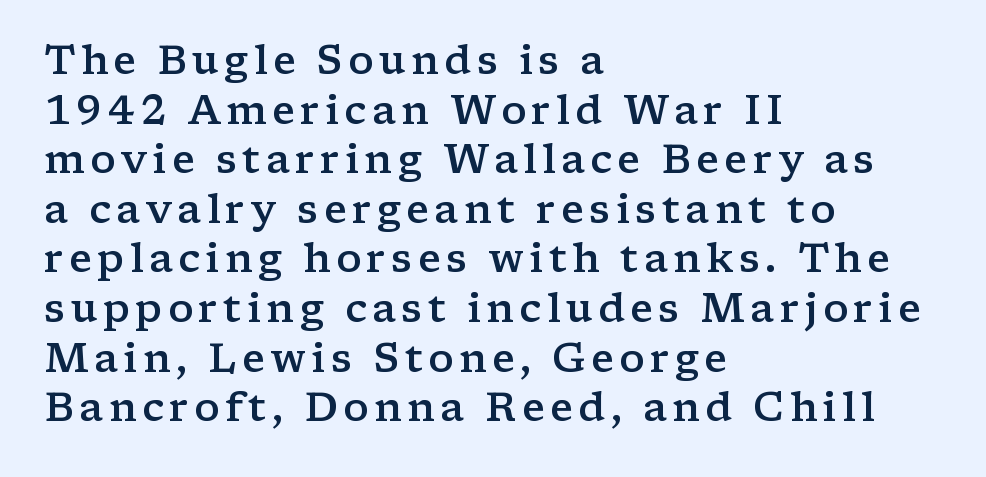
{"serif": "yes", "italic": "no", "bold": "semi", "weight": "semibold", "width": "wide", "stroke_contrast": "low", "x_height": "medium", "monospaced": "no", "underline": "no", "align": "left", "line_spacing_ratio": 1.24, "glyph_px": 40}
